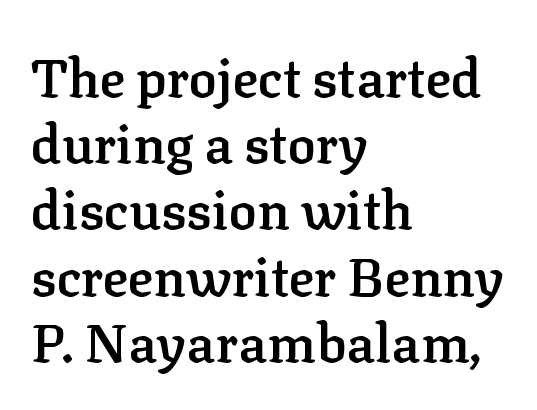
{"serif": "yes", "italic": "no", "bold": "semi", "weight": "semibold", "width": "normal", "stroke_contrast": "low", "x_height": "medium", "monospaced": "no", "underline": "no", "align": "left", "line_spacing": "normal", "line_spacing_ratio": 1.25, "letter_spacing": "normal", "letter_spacing_em": 0.0, "glyph_px": 53}
